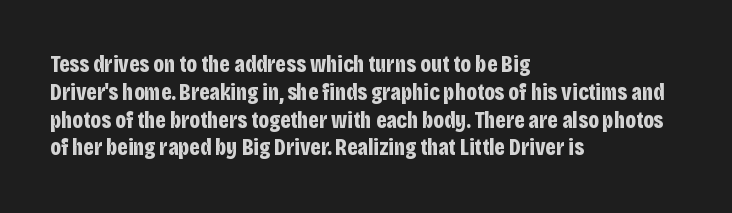
{"italic": "no", "bold": "yes", "underline": "no", "align": "left", "line_spacing_ratio": 1.21, "letter_spacing": "normal", "letter_spacing_em": 0.0, "glyph_px": 23}
